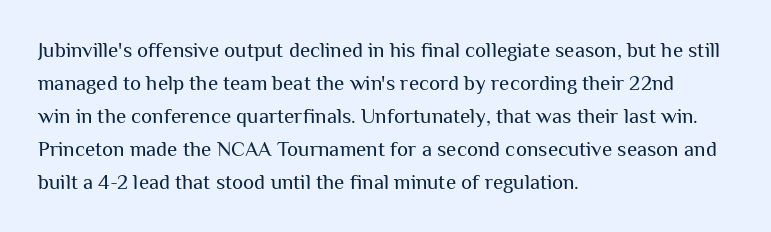
No italicization has been applied; the sample stays upright. This rendering features lettering with no underline. Summary of weight: not heavy and not bold. The typesetter chose a ragged-right arrangement here. The vertical gap from one line to the next is medium.
